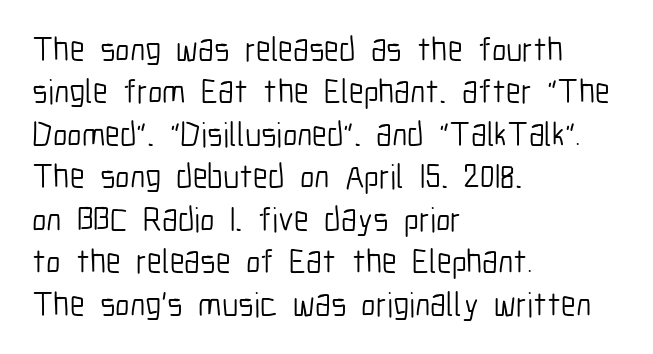
{"serif": "no", "italic": "no", "bold": "no", "weight": "light", "width": "condensed", "stroke_contrast": "low", "x_height": "medium", "monospaced": "no", "underline": "no", "align": "left", "line_spacing": "normal", "line_spacing_ratio": 1.25, "letter_spacing": "normal", "letter_spacing_em": 0.0, "glyph_px": 34}
